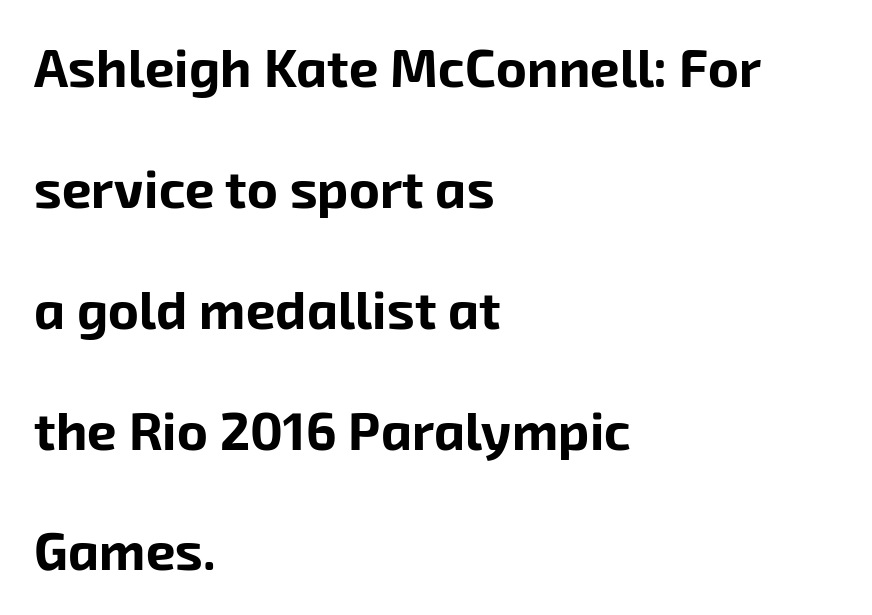
Q: Is the text bold? A: Yes.
Q: Is the typeface a serif or a sans-serif typeface? A: Sans-serif.
Q: Is the text underlined? A: No.
Q: How is the paragraph aligned? A: Left-aligned.
Q: Is the spacing between letters normal or unusually wide? A: Normal.
Q: Is the spacing between lines tight, normal or loose? A: Loose.
Q: Width (condensed, normal, or wide)? A: Normal.
Q: Stroke contrast? A: Low.
Q: x-height? A: Medium.
Q: Monospaced? A: No.
